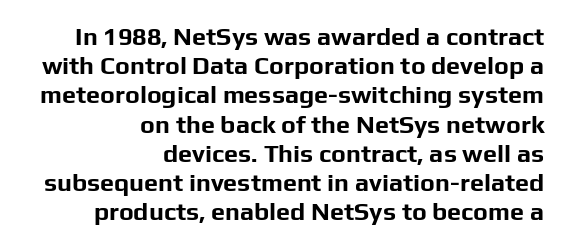
The image shows 25 px bold type, upright; set right-aligned, line spacing 1.17x, normal letter spacing, not underlined.
